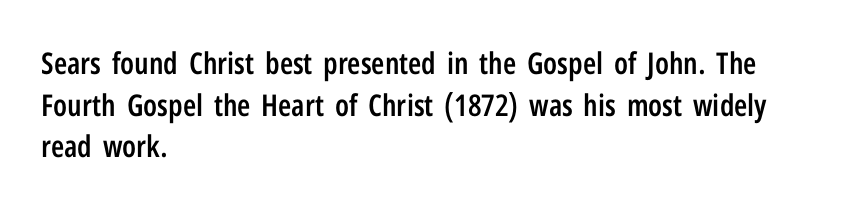
Does the weight exceed regular? Yes, but only to semibold. Proportional: the letters do not fall into vertical columns. Each word holds together tightly as a unit, with standard inter-letter gaps. Compared with typical paragraphs, the rows here are spaced about the same. In terms of letterform style, serifs are entirely absent. The baseline area is clear.
